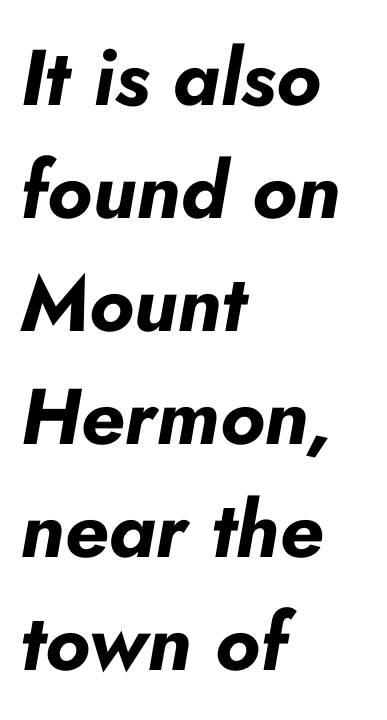
Q: Is the text bold? A: Yes.
Q: Is the text italic (slanted)? A: Yes, it leans right by about 10 degrees.
Q: Is the text underlined? A: No.
Q: How is the paragraph aligned? A: Left-aligned.
Q: Is the spacing between letters normal or unusually wide? A: Normal.
Q: Is the spacing between lines tight, normal or loose? A: Normal.
Q: Width (condensed, normal, or wide)? A: Normal.
Q: Stroke contrast? A: Low.
Q: x-height? A: Small.
Q: Monospaced? A: No.
